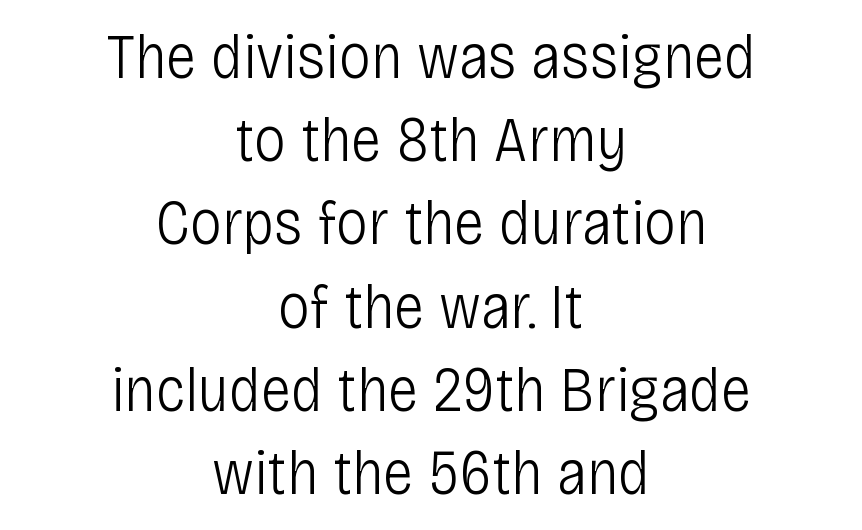
{"serif": "no", "italic": "no", "bold": "no", "weight": "light", "width": "condensed", "stroke_contrast": "low", "x_height": "large", "monospaced": "no", "underline": "no", "align": "center", "line_spacing": "normal", "line_spacing_ratio": 1.3, "letter_spacing": "normal", "letter_spacing_em": 0.0, "glyph_px": 64}
